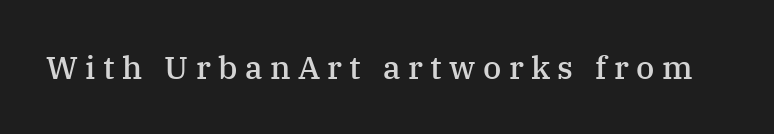
The image shows 32 px semibold serif type, upright; set unusually wide letter spacing (+0.23 em), not underlined; medium stroke contrast and a medium x-height.
